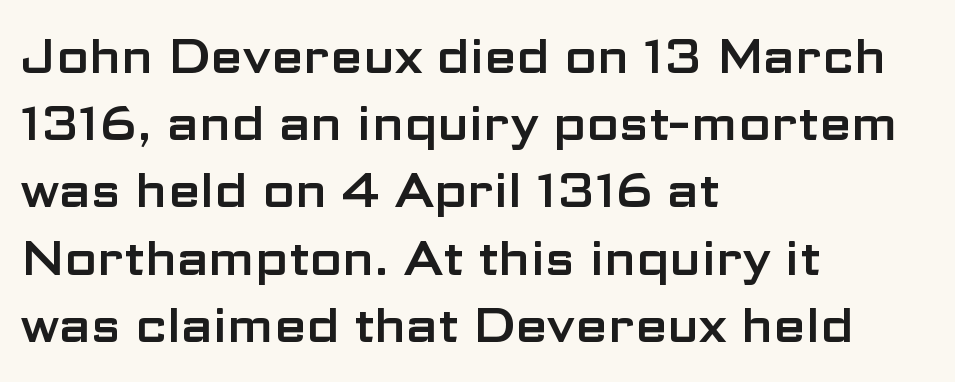
Q: Is the text italic (slanted)? A: No, it is upright.
Q: Is the typeface a serif or a sans-serif typeface? A: Sans-serif.
Q: Is the text underlined? A: No.
Q: How is the paragraph aligned? A: Left-aligned.
Q: Is the spacing between letters normal or unusually wide? A: Normal.
Q: Is the spacing between lines tight, normal or loose? A: Normal.
Q: Width (condensed, normal, or wide)? A: Wide.
Q: Stroke contrast? A: Low.
Q: x-height? A: Medium.
Q: Monospaced? A: No.
